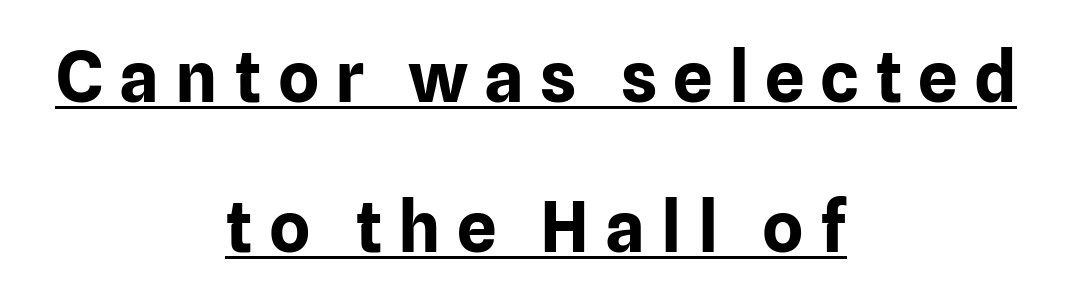
Q: Is the text bold? A: Yes.
Q: Is the text italic (slanted)? A: No, it is upright.
Q: Is the typeface a serif or a sans-serif typeface? A: Sans-serif.
Q: Is the text underlined? A: Yes.
Q: How is the paragraph aligned? A: Centered.
Q: Is the spacing between letters normal or unusually wide? A: Unusually wide.
Q: Is the spacing between lines tight, normal or loose? A: Loose.
Q: Width (condensed, normal, or wide)? A: Normal.
Q: Stroke contrast? A: Low.
Q: x-height? A: Medium.
Q: Monospaced? A: No.
